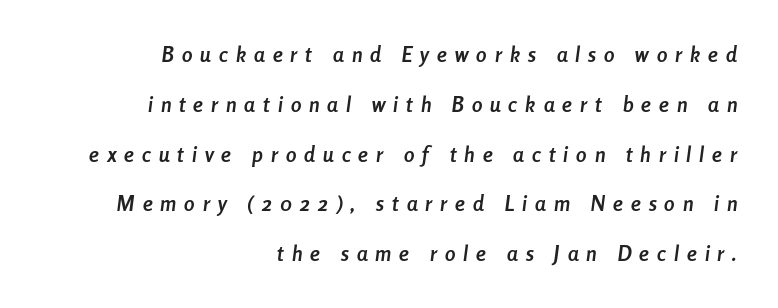
{"italic": "yes", "lean": "right", "slant_degrees": 8, "bold": "yes", "underline": "no", "align": "right", "line_spacing": "loose", "line_spacing_ratio": 2.37, "letter_spacing": "wide", "letter_spacing_em": 0.38, "glyph_px": 21}
